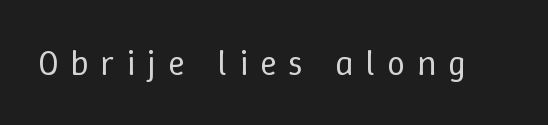
The image shows 36 px regular-weight type, upright; set unusually wide letter spacing (+0.32 em), not underlined; low stroke contrast and a medium x-height.
